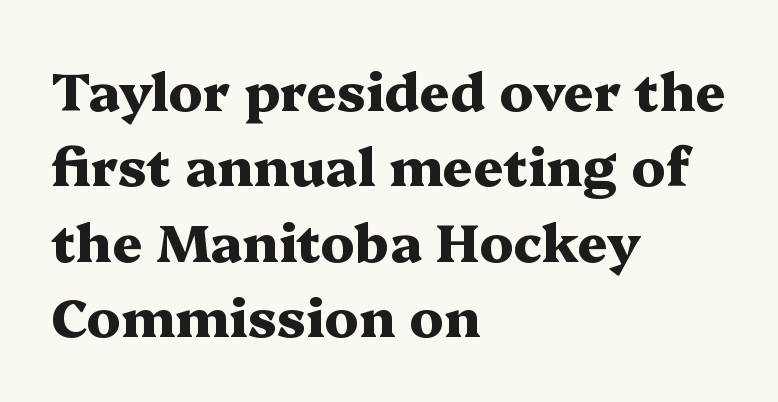
{"serif": "yes", "italic": "no", "bold": "yes", "weight": "heavy", "width": "wide", "stroke_contrast": "medium", "x_height": "medium", "monospaced": "no", "underline": "no", "align": "left", "line_spacing": "normal", "line_spacing_ratio": 1.42, "letter_spacing": "normal", "letter_spacing_em": 0.0, "glyph_px": 53}
